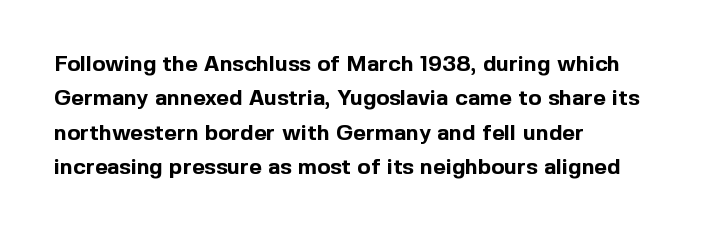
{"italic": "no", "bold": "yes", "underline": "no", "align": "left", "line_spacing": "normal", "line_spacing_ratio": 1.56, "letter_spacing": "normal", "letter_spacing_em": 0.0, "glyph_px": 22}
